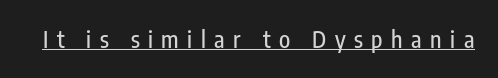
{"italic": "no", "underline": "yes", "letter_spacing": "wide", "letter_spacing_em": 0.37, "glyph_px": 23}
